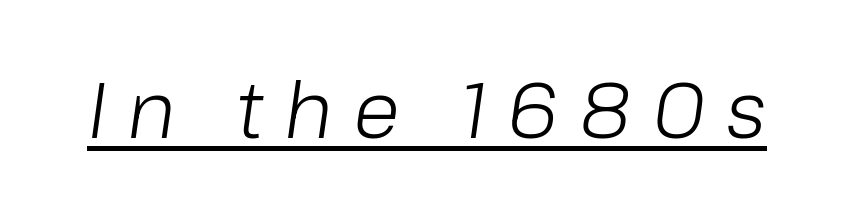
The lettering tilts uniformly, giving the passage an italic look. Bold? No — there's no thickening of the strokes. The glyphs are accompanied by a horizontal stroke just below them. Each letter keeps its own natural width here, so spacing adapts to shape. These lines have a slow, spaced-out rhythm from letter to letter.
